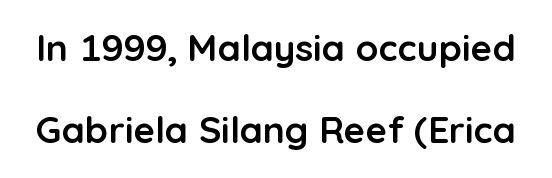
Q: Is the text bold? A: Yes.
Q: Is the text italic (slanted)? A: No, it is upright.
Q: Is the typeface a serif or a sans-serif typeface? A: Sans-serif.
Q: Is the text underlined? A: No.
Q: Is the spacing between letters normal or unusually wide? A: Normal.
Q: Is the spacing between lines tight, normal or loose? A: Loose.
Q: Width (condensed, normal, or wide)? A: Normal.
Q: Stroke contrast? A: Low.
Q: x-height? A: Medium.
Q: Monospaced? A: No.
